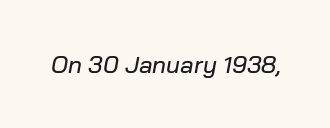
Q: Is the text italic (slanted)? A: Yes, it leans right by about 10 degrees.
Q: Is the text underlined? A: No.
Q: Is the spacing between letters normal or unusually wide? A: Normal.
